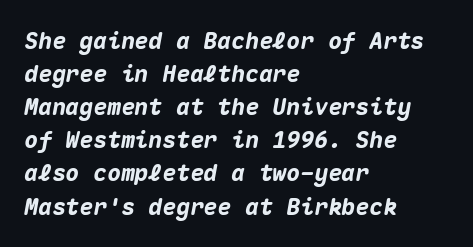
{"italic": "yes", "lean": "right", "slant_degrees": 10, "bold": "yes", "underline": "no", "align": "left", "line_spacing": "normal", "line_spacing_ratio": 1.44, "letter_spacing": "normal", "letter_spacing_em": 0.0, "glyph_px": 23}
